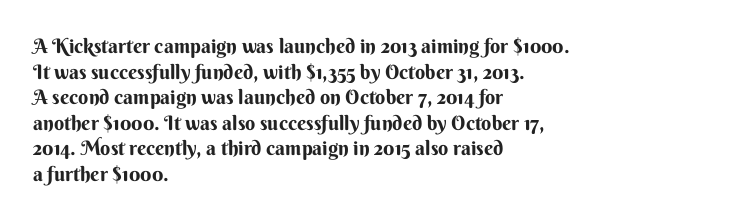
{"italic": "no", "bold": "yes", "underline": "no", "align": "left", "line_spacing": "normal", "line_spacing_ratio": 1.28, "letter_spacing": "normal", "letter_spacing_em": 0.0, "glyph_px": 20}
